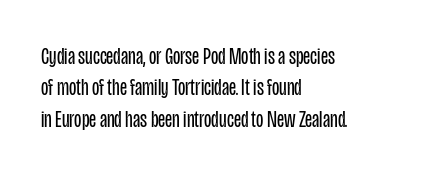
The image shows 24 px text type, upright; set left-aligned, normal line spacing (1.31x), normal letter spacing, not underlined.
